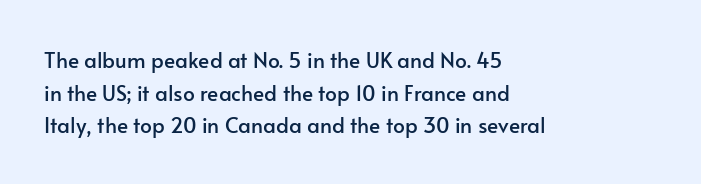
Q: Is the text italic (slanted)? A: No, it is upright.
Q: Is the text underlined? A: No.
Q: How is the paragraph aligned? A: Left-aligned.
Q: Is the spacing between letters normal or unusually wide? A: Normal.
Q: Is the spacing between lines tight, normal or loose? A: Normal.
